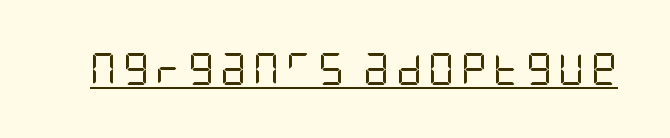
{"serif": "no", "italic": "no", "bold": "no", "weight": "regular", "width": "condensed", "stroke_contrast": "low", "x_height": "large", "underline": "yes", "letter_spacing": "wide", "letter_spacing_em": 0.2, "glyph_px": 32}
